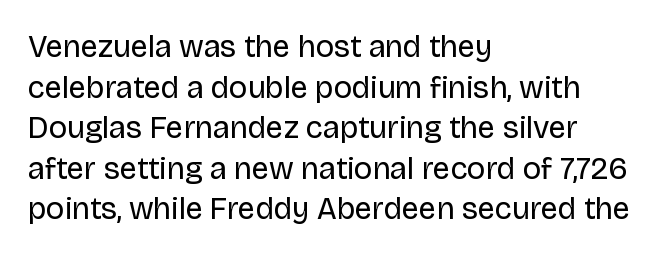
The image shows 31 px regular-weight sans-serif type, upright; set left-aligned, normal line spacing (1.31x), normal letter spacing, not underlined; low stroke contrast and a large x-height.
